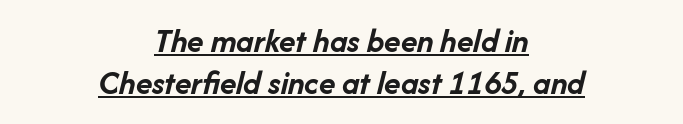
Q: Is the text bold? A: Yes.
Q: Is the text italic (slanted)? A: Yes, it leans right by about 14 degrees.
Q: Is the text underlined? A: Yes.
Q: How is the paragraph aligned? A: Centered.
Q: Is the spacing between letters normal or unusually wide? A: Normal.
Q: Width (condensed, normal, or wide)? A: Normal.
Q: Stroke contrast? A: Low.
Q: x-height? A: Medium.
Q: Monospaced? A: No.
